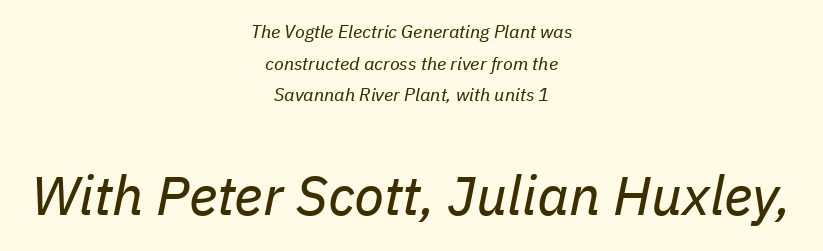
Q: Is the text bold? A: No.
Q: Is the text italic (slanted)? A: Yes, it leans right by about 11 degrees.
Q: Is the text underlined? A: No.
Q: How is the paragraph aligned? A: Centered.
Q: Is the spacing between letters normal or unusually wide? A: Normal.
Q: Which block of text is set in a larger size, the first (top) or the second (bottom)? A: The second (bottom) one.
Q: Width (condensed, normal, or wide)? A: Normal.
Q: Stroke contrast? A: Low.
Q: x-height? A: Medium.
Q: Monospaced? A: No.
